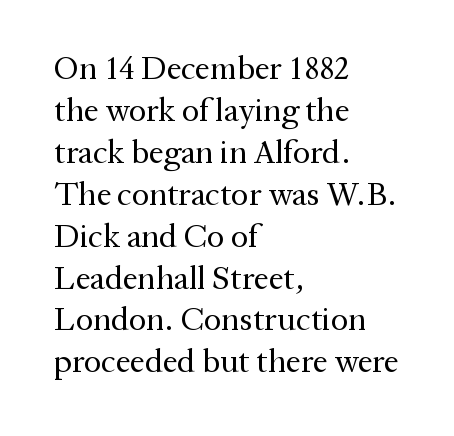
This is the regular roman posture of the typeface. A clean baseline with only descenders dipping below it. Letterform terminals end in serifs throughout the passage. This sample has the flowing, uneven cadence of proportional lettering. Rows of type keep a routine distance in the vertical direction.
